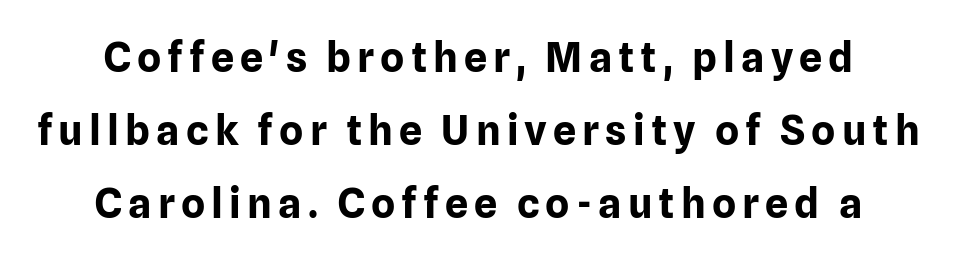
{"serif": "no", "italic": "no", "bold": "yes", "weight": "bold", "width": "normal", "stroke_contrast": "low", "x_height": "medium", "monospaced": "no", "underline": "no", "line_spacing_ratio": 1.78, "glyph_px": 41}
